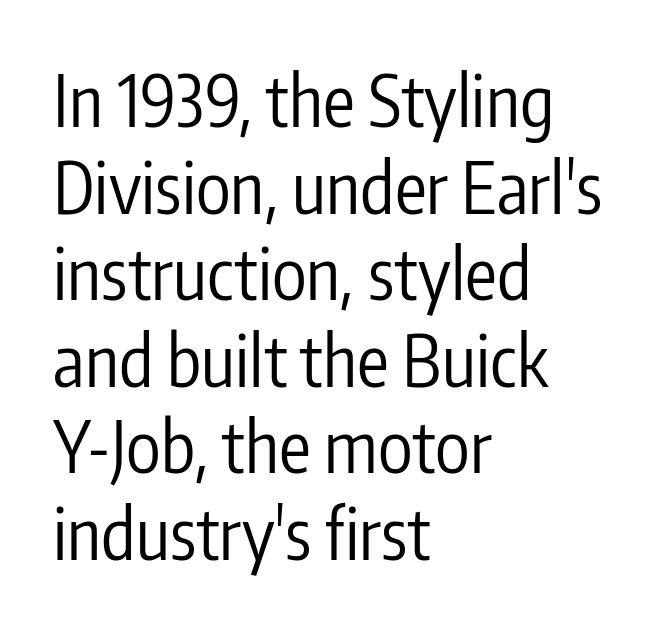
{"serif": "no", "italic": "no", "bold": "no", "weight": "regular", "width": "condensed", "stroke_contrast": "low", "x_height": "medium", "monospaced": "no", "underline": "no", "align": "left", "line_spacing_ratio": 1.22, "letter_spacing": "normal", "letter_spacing_em": 0.0, "glyph_px": 71}
